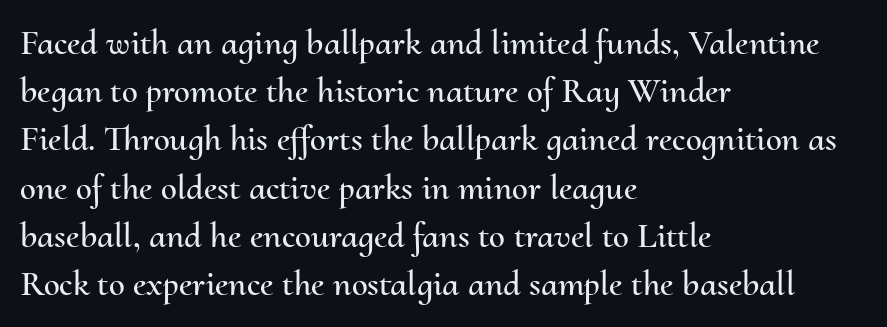
The tracking reads as untouched default to a designer's eye. Teacher's note: observe the even left margin — that is flush-left alignment. A normal amount of white space separates one row of letters from the next. Looks like regular typesetting: each glyph gets only the width it needs. Posture: straight, roman, zero tilt. The passage shown is not underscored anywhere.
